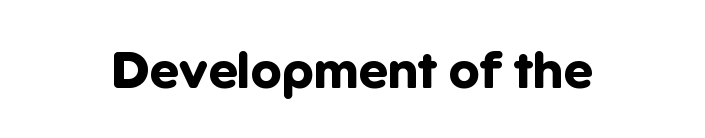
The image shows 52 px bold sans-serif type, upright; set normal letter spacing, not underlined; low stroke contrast and a medium x-height.
